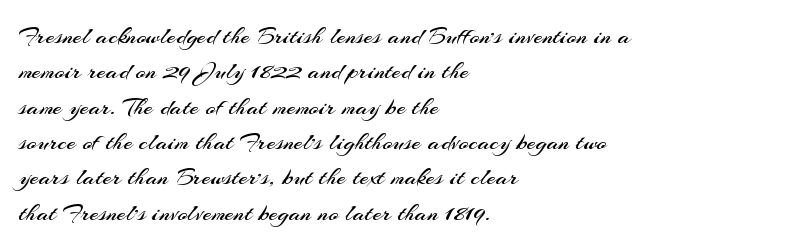
{"bold": "no", "underline": "no", "align": "left", "line_spacing": "normal", "line_spacing_ratio": 1.36, "letter_spacing": "normal", "letter_spacing_em": 0.0, "glyph_px": 26}
